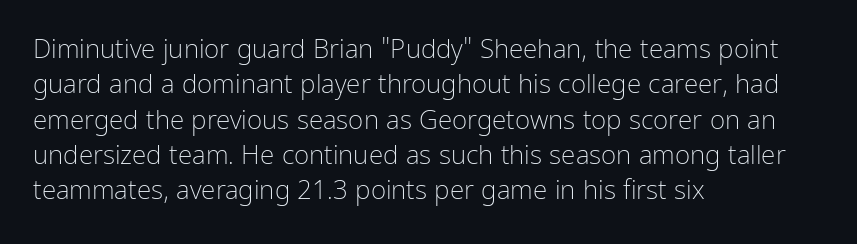
Q: Is the text bold? A: No.
Q: Is the text italic (slanted)? A: No, it is upright.
Q: Is the text underlined? A: No.
Q: How is the paragraph aligned? A: Left-aligned.
Q: Is the spacing between letters normal or unusually wide? A: Normal.
Q: Is the spacing between lines tight, normal or loose? A: Normal.
